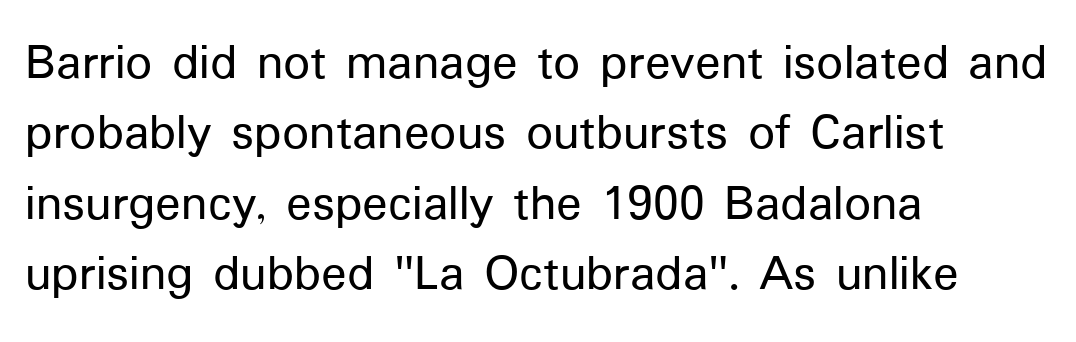
The image shows 53 px sans-serif type, upright; set left-aligned, normal line spacing (1.33x), normal letter spacing, not underlined; low stroke contrast and a medium x-height.
